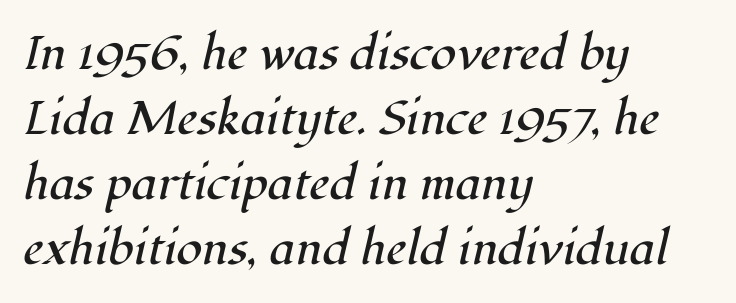
The image shows 47 px regular-weight serif type, italic (leaning right); set left-aligned, normal line spacing (1.38x), normal letter spacing, not underlined; high stroke contrast and a medium x-height.
